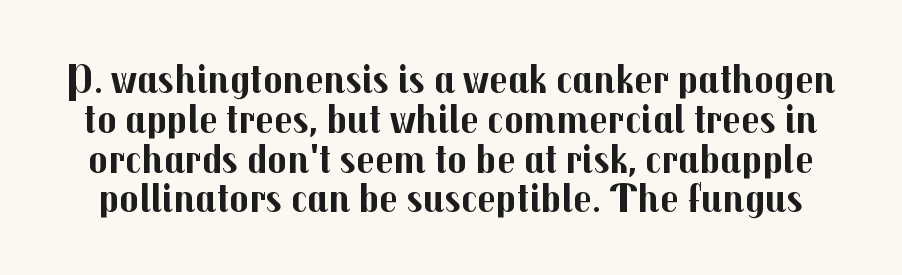
{"serif": "no", "italic": "no", "bold": "yes", "weight": "bold", "width": "normal", "stroke_contrast": "medium", "x_height": "medium", "monospaced": "no", "underline": "no", "line_spacing": "tight", "line_spacing_ratio": 0.97, "letter_spacing": "normal", "letter_spacing_em": 0.0, "glyph_px": 41}
